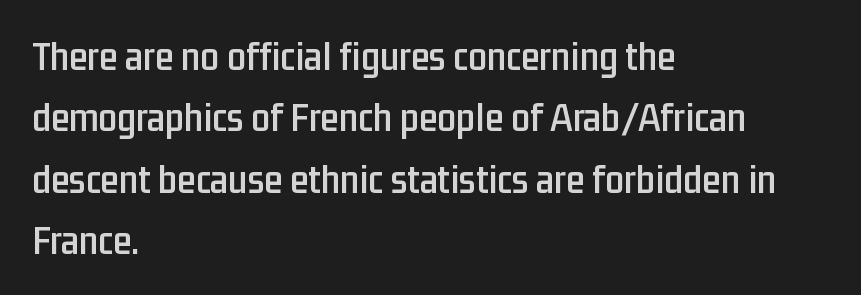
Q: Is the text italic (slanted)? A: No, it is upright.
Q: Is the typeface a serif or a sans-serif typeface? A: Sans-serif.
Q: Is the text underlined? A: No.
Q: How is the paragraph aligned? A: Left-aligned.
Q: Is the spacing between letters normal or unusually wide? A: Normal.
Q: Is the spacing between lines tight, normal or loose? A: Normal.
Q: Width (condensed, normal, or wide)? A: Condensed.
Q: Stroke contrast? A: Low.
Q: x-height? A: Medium.
Q: Monospaced? A: No.
